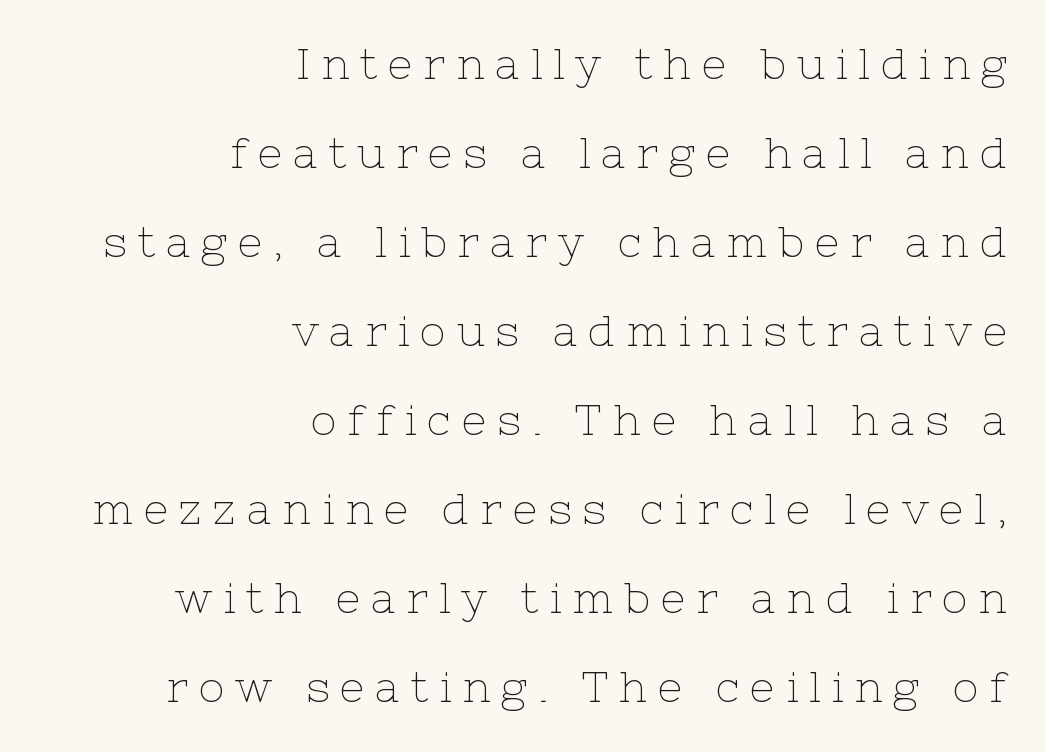
Is this a sans? No — the strokes have serifs. The letters look calm and open, with moderate or lighter stems. Does the copy run flush right? Yes — the right margin is perfectly even. The lettering holds an erect, upright posture throughout. How would I describe the line gaps? Wide and relaxed. Varying glyph widths throughout — classic text-font behaviour.
